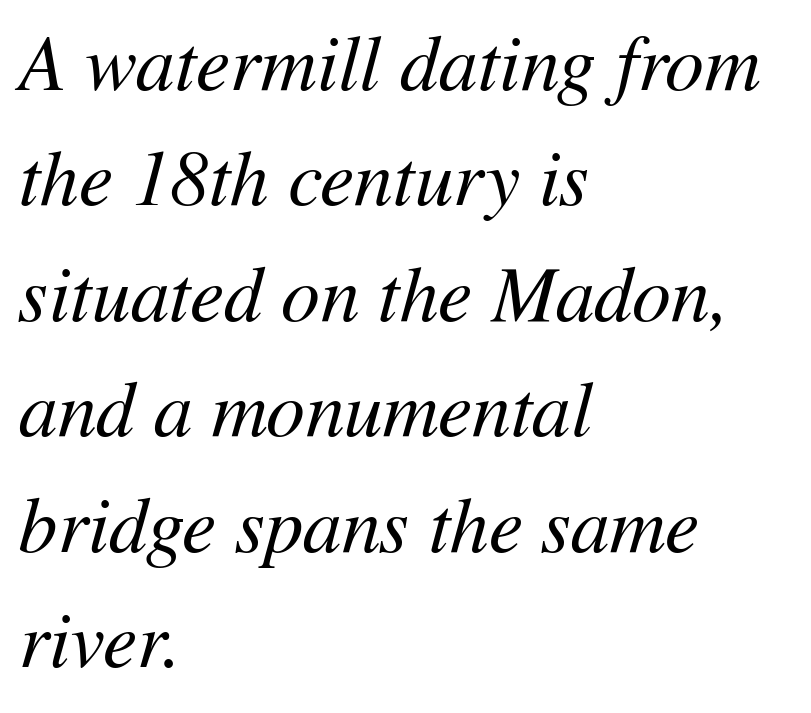
The designer left line spacing at the default. This sample has the flowing, uneven cadence of proportional lettering. Underlining? Definitely not there. On a weight scale, this lands at 450 or below. The line texture is even and compact thanks to regular tracking.
